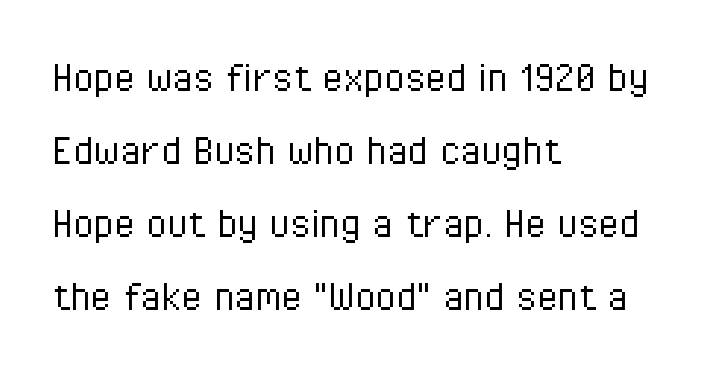
{"serif": "no", "italic": "no", "bold": "no", "weight": "light", "width": "condensed", "stroke_contrast": "low", "x_height": "medium", "monospaced": "no", "underline": "no", "align": "left", "line_spacing": "normal", "line_spacing_ratio": 1.55, "letter_spacing": "normal", "letter_spacing_em": 0.0, "glyph_px": 47}
